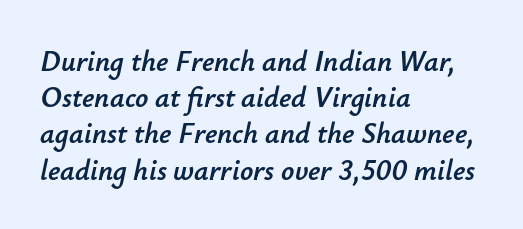
The image shows 29 px text type, italic (leaning right); set left-aligned, normal line spacing (1.25x), normal letter spacing, not underlined; low stroke contrast and a small x-height.
